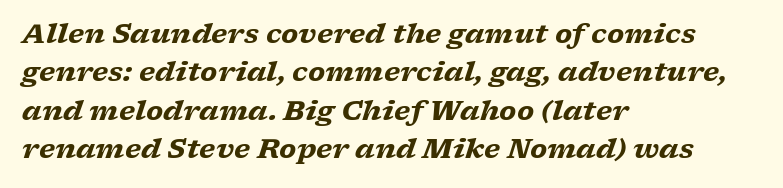
Baseline-to-baseline distance is the conventional proportion of letter height. Check under the words: just untouched page. Each glyph is drawn with heavy, bold strokes. No extra tracking has been applied to these lines.
